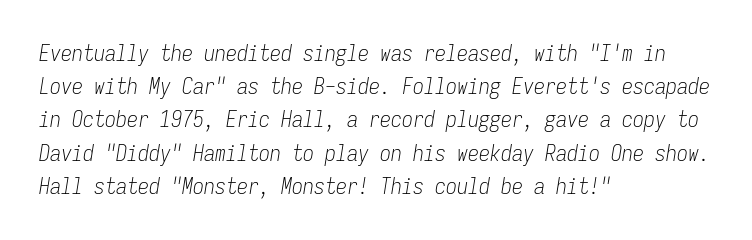
The strokes are not fattened; the text isn't bold. Just letters on the line, the space beneath them empty. Horizontal bands of white between lines are of average thickness. Reading down the block, your eye returns to a fixed left position each line. Look at the tracking — it's just the regular setting, nothing added. Rendered with sloped, italic letterforms.
